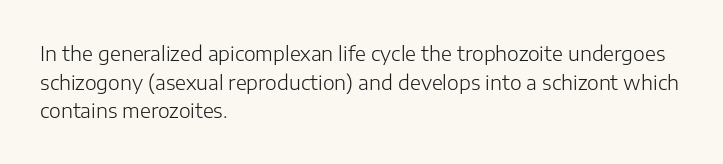
Q: Is the text bold? A: No.
Q: Is the text italic (slanted)? A: No, it is upright.
Q: Is the text underlined? A: No.
Q: How is the paragraph aligned? A: Left-aligned.
Q: Is the spacing between letters normal or unusually wide? A: Normal.
Q: Is the spacing between lines tight, normal or loose? A: Normal.
